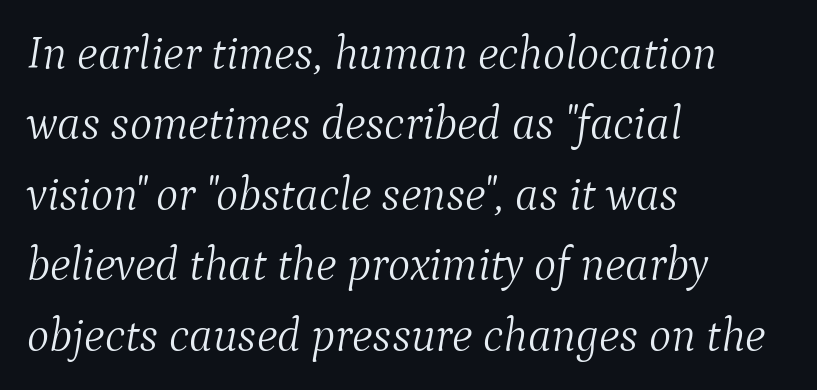
The image shows 47 px light serif type, italic (leaning right); set left-aligned, normal line spacing (1.5x), normal letter spacing, not underlined; medium stroke contrast and a medium x-height.
